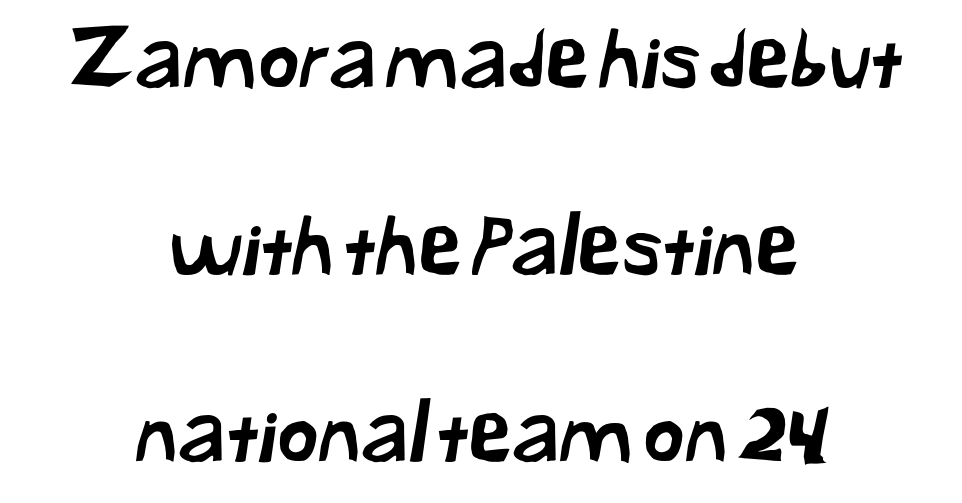
This block would shrink considerably if given ordinary leading; it's expanded now. Looks like regular typesetting: each glyph gets only the width it needs. Grotesque or geometric, the face here clearly has no serifs. How are the letters spaced? Ordinarily, with no added tracking. The setting favours the middle, as headings and verse often do.
